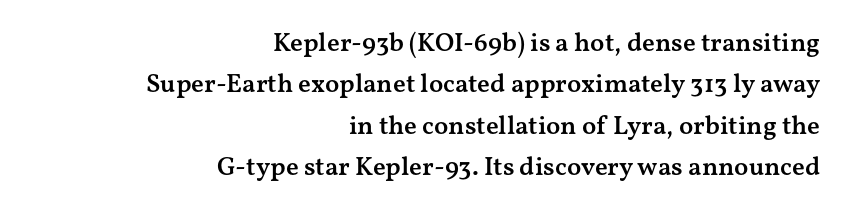
{"italic": "no", "bold": "semi", "underline": "no", "align": "right", "line_spacing": "normal", "line_spacing_ratio": 1.59, "letter_spacing": "normal", "letter_spacing_em": 0.0, "glyph_px": 26}
